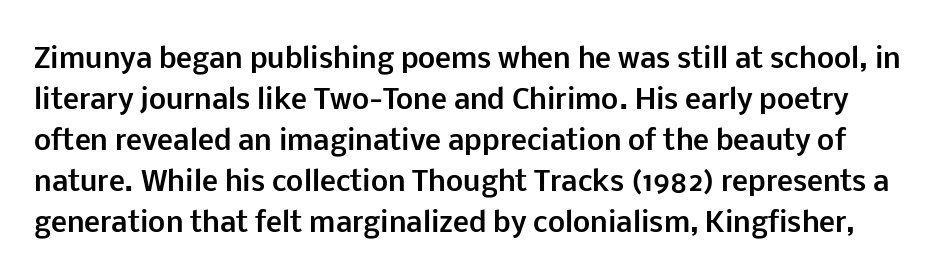
The image shows 27 px bold type, upright; set normal line spacing (1.52x), normal letter spacing, not underlined.
